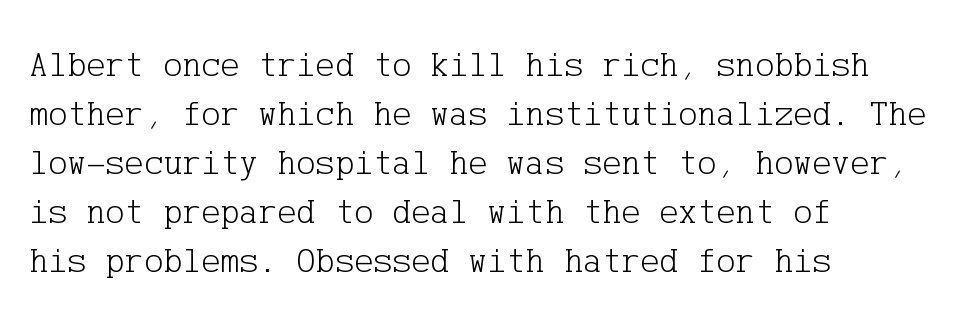
Q: Is the text bold? A: No.
Q: Is the text italic (slanted)? A: No, it is upright.
Q: Is the typeface a serif or a sans-serif typeface? A: Serif.
Q: Is the text underlined? A: No.
Q: How is the paragraph aligned? A: Left-aligned.
Q: Is the spacing between letters normal or unusually wide? A: Normal.
Q: Is the spacing between lines tight, normal or loose? A: Normal.
Q: Width (condensed, normal, or wide)? A: Normal.
Q: Stroke contrast? A: Low.
Q: x-height? A: Medium.
